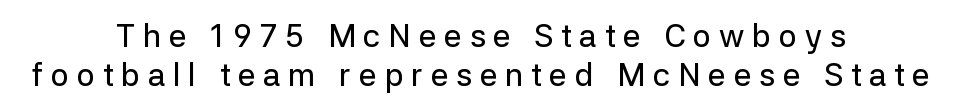
Q: Is the text italic (slanted)? A: No, it is upright.
Q: Is the typeface a serif or a sans-serif typeface? A: Sans-serif.
Q: Is the text underlined? A: No.
Q: How is the paragraph aligned? A: Centered.
Q: Is the spacing between letters normal or unusually wide? A: Unusually wide.
Q: Width (condensed, normal, or wide)? A: Normal.
Q: Stroke contrast? A: Low.
Q: x-height? A: Medium.
Q: Monospaced? A: No.
